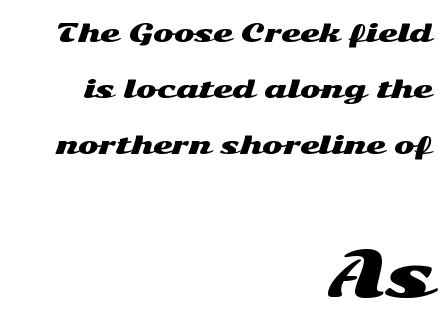
{"serif": "no", "width": "wide", "stroke_contrast": "medium", "x_height": "medium", "monospaced": "no", "underline": "no", "align": "right", "line_spacing": "loose", "line_spacing_ratio": 2.25, "letter_spacing": "normal", "letter_spacing_em": 0.0, "larger_block": "second", "size_ratio": 2.48, "glyph_px": 62}
